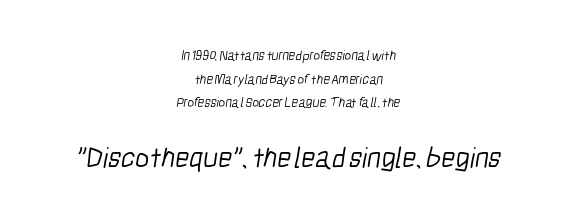
Q: Is the text bold? A: No.
Q: Is the typeface a serif or a sans-serif typeface? A: Sans-serif.
Q: Is the text underlined? A: No.
Q: How is the paragraph aligned? A: Centered.
Q: Is the spacing between letters normal or unusually wide? A: Normal.
Q: Is the spacing between lines tight, normal or loose? A: Normal.
Q: Which block of text is set in a larger size, the first (top) or the second (bottom)? A: The second (bottom) one.
Q: Width (condensed, normal, or wide)? A: Condensed.
Q: Stroke contrast? A: Low.
Q: x-height? A: Medium.
Q: Monospaced? A: No.
